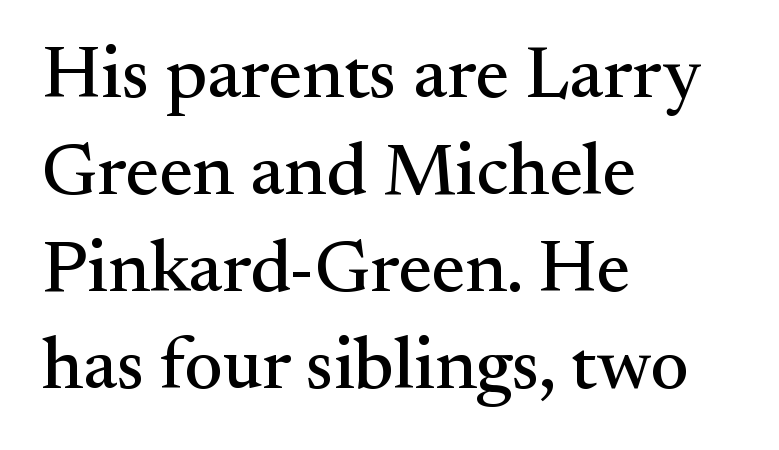
The image shows 74 px serif type, upright; set left-aligned, normal line spacing (1.31x), normal letter spacing, not underlined; medium stroke contrast and a small x-height.
